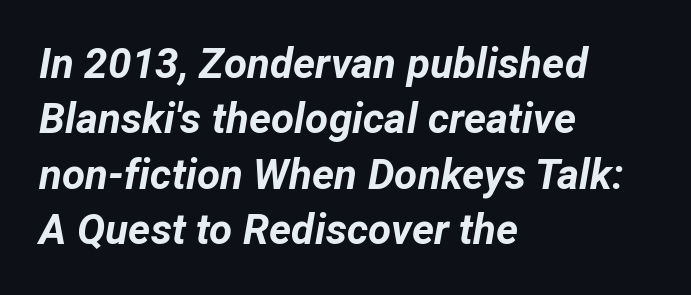
The image shows 42 px bold type, italic (leaning right); set left-aligned, normal line spacing (1.32x), normal letter spacing, not underlined; low stroke contrast and a medium x-height.
